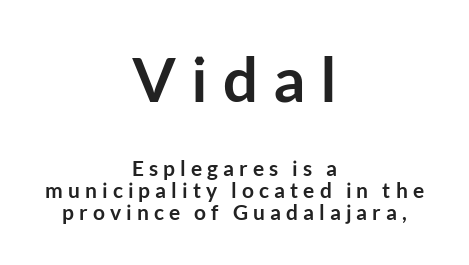
{"serif": "no", "italic": "no", "bold": "yes", "weight": "semibold", "width": "normal", "stroke_contrast": "low", "x_height": "medium", "monospaced": "no", "underline": "no", "align": "center", "line_spacing": "tight", "line_spacing_ratio": 1.05, "letter_spacing": "wide", "letter_spacing_em": 0.24, "larger_block": "first", "size_ratio": 2.95, "glyph_px": 62}
